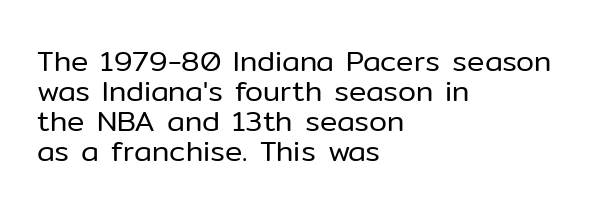
Q: Is the text bold? A: No.
Q: Is the text italic (slanted)? A: No, it is upright.
Q: Is the typeface a serif or a sans-serif typeface? A: Sans-serif.
Q: Is the text underlined? A: No.
Q: How is the paragraph aligned? A: Left-aligned.
Q: Is the spacing between letters normal or unusually wide? A: Normal.
Q: Is the spacing between lines tight, normal or loose? A: Tight.
Q: Width (condensed, normal, or wide)? A: Normal.
Q: Stroke contrast? A: Low.
Q: x-height? A: Medium.
Q: Monospaced? A: No.
